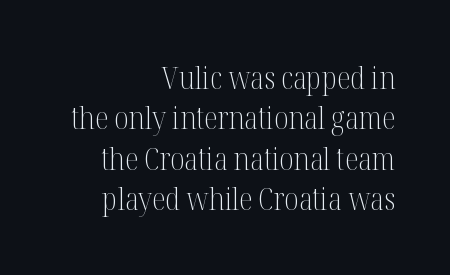
The image shows 31 px light, condensed serif type, upright; set right-aligned, normal line spacing (1.3x), normal letter spacing, not underlined; medium stroke contrast and a medium x-height.
